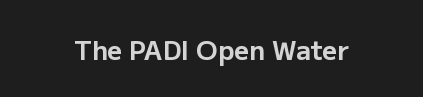
Only glyphs here, with clear space below each row. Rendered with straight, roman letterforms. The glyphs have the mass of a bold cut. Observe the ordinary spacing: letters are neighbours, not strangers.
